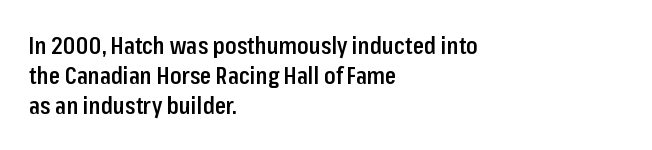
Q: Is the text bold? A: Semi-bold.
Q: Is the text italic (slanted)? A: No, it is upright.
Q: Is the text underlined? A: No.
Q: How is the paragraph aligned? A: Left-aligned.
Q: Is the spacing between letters normal or unusually wide? A: Normal.
Q: Is the spacing between lines tight, normal or loose? A: Normal.
